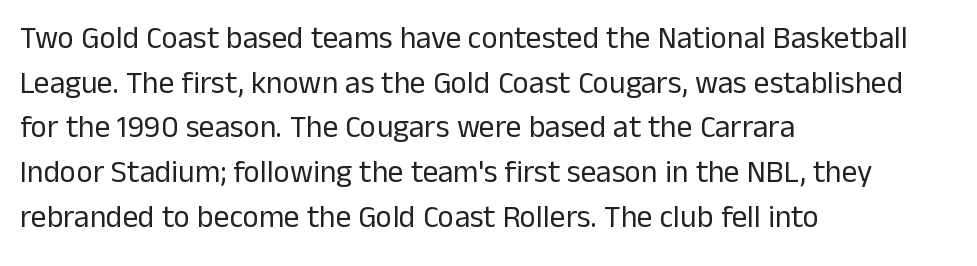
Q: Is the text bold? A: No.
Q: Is the text italic (slanted)? A: No, it is upright.
Q: Is the typeface a serif or a sans-serif typeface? A: Sans-serif.
Q: Is the text underlined? A: No.
Q: How is the paragraph aligned? A: Left-aligned.
Q: Is the spacing between letters normal or unusually wide? A: Normal.
Q: Is the spacing between lines tight, normal or loose? A: Normal.
Q: Width (condensed, normal, or wide)? A: Normal.
Q: Stroke contrast? A: Low.
Q: x-height? A: Medium.
Q: Monospaced? A: No.
